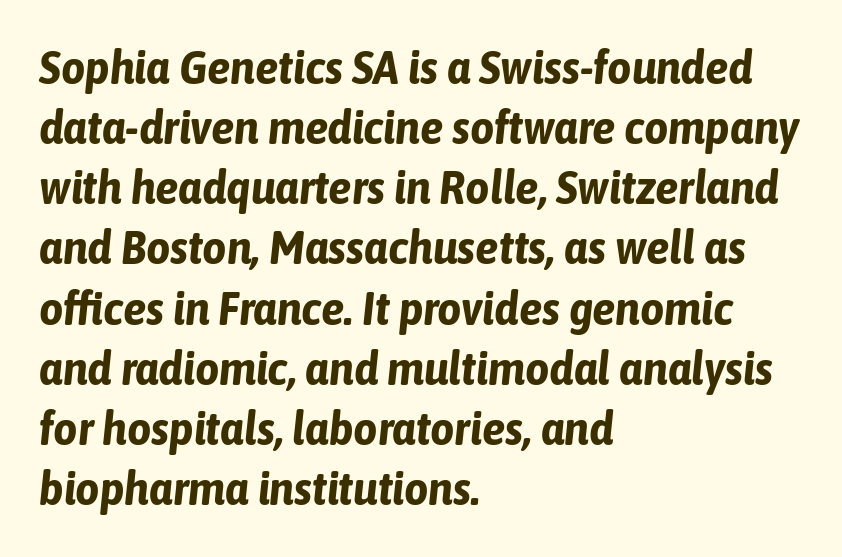
The image shows 47 px bold, condensed type, italic (leaning right); set left-aligned, normal line spacing (1.28x), normal letter spacing, not underlined; low stroke contrast and a medium x-height.
